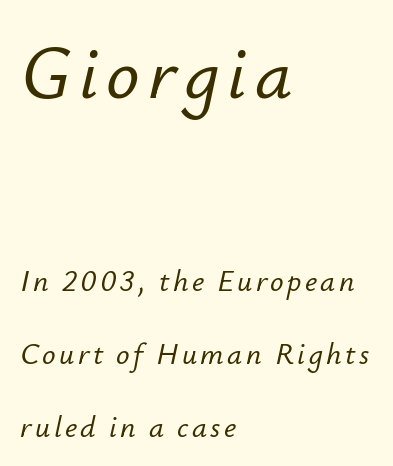
Q: Is the text italic (slanted)? A: Yes, it leans right by about 12 degrees.
Q: Is the text underlined? A: No.
Q: How is the paragraph aligned? A: Left-aligned.
Q: Is the spacing between lines tight, normal or loose? A: Loose.
Q: Which block of text is set in a larger size, the first (top) or the second (bottom)? A: The first (top) one.
Q: Width (condensed, normal, or wide)? A: Normal.
Q: Stroke contrast? A: Low.
Q: x-height? A: Small.
Q: Monospaced? A: No.
